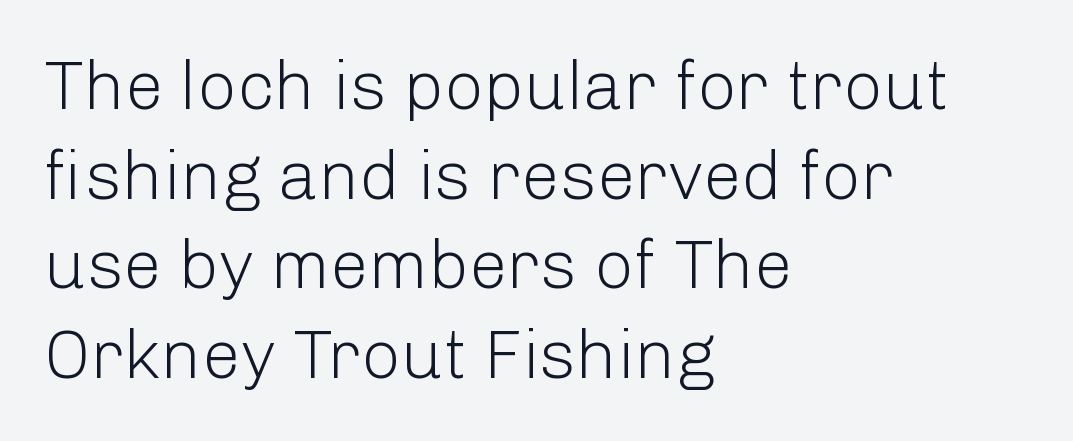
Q: Is the text bold? A: No.
Q: Is the text italic (slanted)? A: No, it is upright.
Q: Is the typeface a serif or a sans-serif typeface? A: Sans-serif.
Q: Is the text underlined? A: No.
Q: How is the paragraph aligned? A: Left-aligned.
Q: Is the spacing between letters normal or unusually wide? A: Normal.
Q: Is the spacing between lines tight, normal or loose? A: Normal.
Q: Width (condensed, normal, or wide)? A: Normal.
Q: Stroke contrast? A: Low.
Q: x-height? A: Medium.
Q: Monospaced? A: No.
